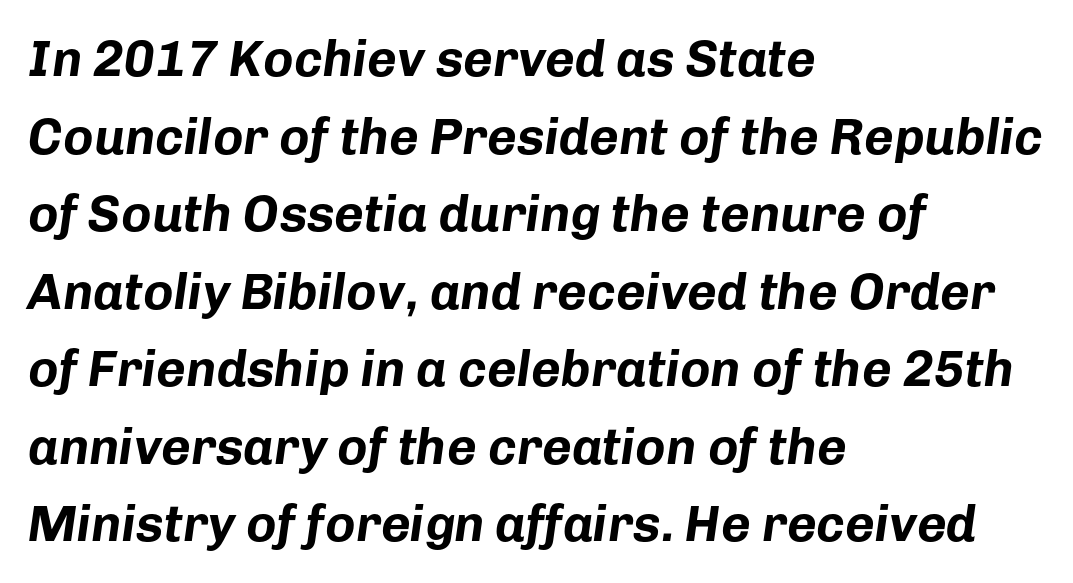
The image shows 51 px bold type, italic (leaning right); set left-aligned, normal line spacing (1.52x), normal letter spacing, not underlined; low stroke contrast and a medium x-height.
